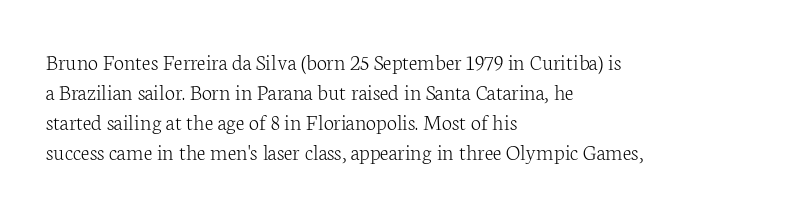
{"italic": "no", "bold": "no", "underline": "no", "align": "left", "line_spacing": "normal", "line_spacing_ratio": 1.3, "letter_spacing": "normal", "letter_spacing_em": 0.0, "glyph_px": 23}
